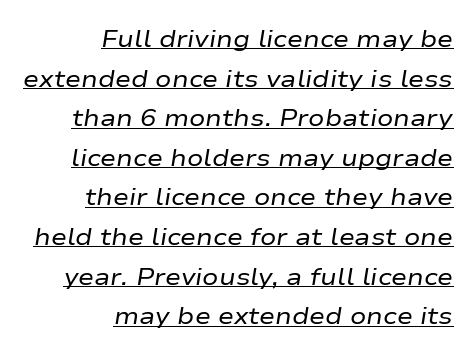
The image shows 24 px text type, italic (leaning right); set right-aligned, normal line spacing (1.65x), normal letter spacing, underlined.
